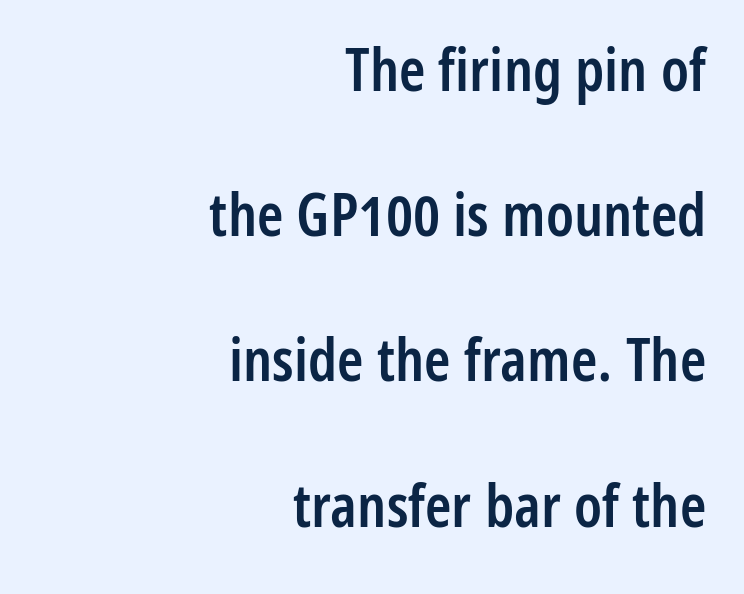
Q: Is the text bold? A: Semi-bold.
Q: Is the text italic (slanted)? A: No, it is upright.
Q: Is the typeface a serif or a sans-serif typeface? A: Sans-serif.
Q: Is the text underlined? A: No.
Q: How is the paragraph aligned? A: Right-aligned.
Q: Is the spacing between letters normal or unusually wide? A: Normal.
Q: Is the spacing between lines tight, normal or loose? A: Loose.
Q: Width (condensed, normal, or wide)? A: Condensed.
Q: Stroke contrast? A: Low.
Q: x-height? A: Medium.
Q: Monospaced? A: No.
